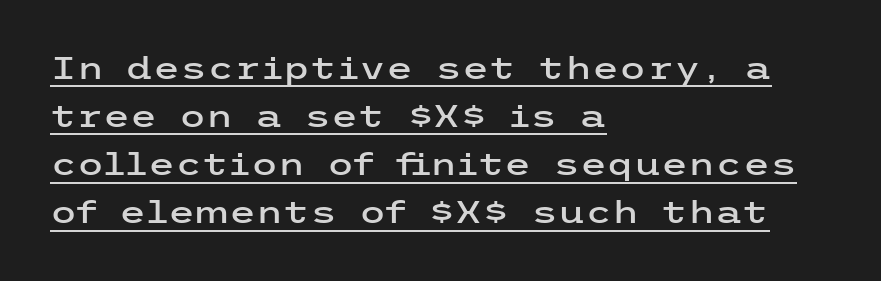
Q: Is the text italic (slanted)? A: No, it is upright.
Q: Is the typeface a serif or a sans-serif typeface? A: Sans-serif.
Q: Is the text underlined? A: Yes.
Q: How is the paragraph aligned? A: Left-aligned.
Q: Is the spacing between letters normal or unusually wide? A: Normal.
Q: Is the spacing between lines tight, normal or loose? A: Normal.
Q: Width (condensed, normal, or wide)? A: Wide.
Q: Stroke contrast? A: Low.
Q: x-height? A: Medium.
